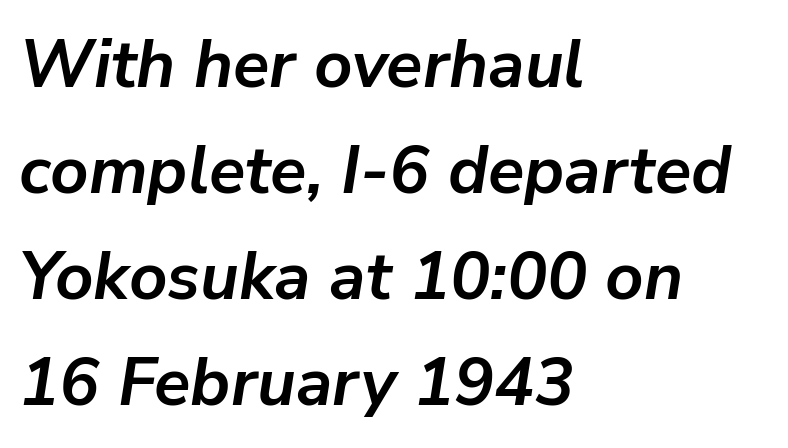
Q: Is the text bold? A: Yes.
Q: Is the text italic (slanted)? A: Yes, it leans right by about 9 degrees.
Q: Is the text underlined? A: No.
Q: How is the paragraph aligned? A: Left-aligned.
Q: Is the spacing between letters normal or unusually wide? A: Normal.
Q: Is the spacing between lines tight, normal or loose? A: Normal.
Q: Width (condensed, normal, or wide)? A: Normal.
Q: Stroke contrast? A: Low.
Q: x-height? A: Medium.
Q: Monospaced? A: No.
